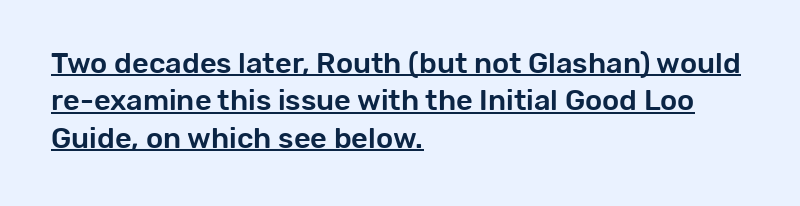
The image shows 29 px sans-serif type, upright; set left-aligned, normal line spacing (1.29x), normal letter spacing, underlined; low stroke contrast and a medium x-height.
